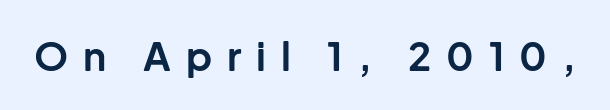
{"serif": "no", "italic": "no", "bold": "yes", "weight": "bold", "width": "normal", "stroke_contrast": "low", "x_height": "medium", "monospaced": "no", "underline": "no", "letter_spacing": "wide", "letter_spacing_em": 0.38, "glyph_px": 39}
